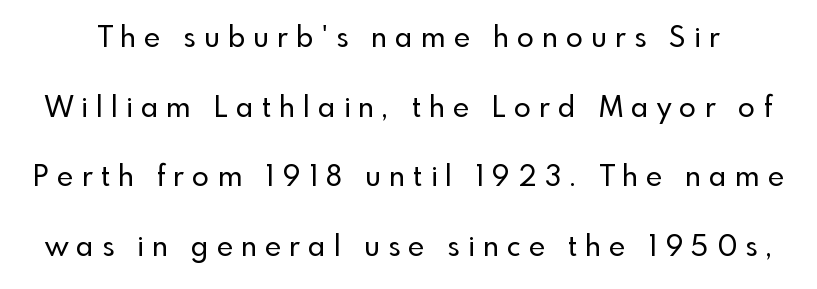
Any mark beneath the type? The region is blank. Vertical strokes here are truly vertical. The designer went with a sans here, leaving each stem footless. Look at the tracking — it's clearly loosened, letters drifting apart. Note the varied advance widths — an 'i' is clearly narrower than an 'm'. Loosely led — the rows are spread out.
